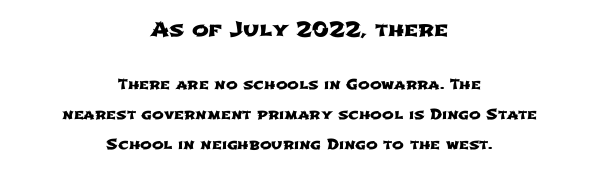
Leftover space on each line is divided equally before and after the words. Successive baselines arrive slowly, with a big drop between each. Short note: letters normally spaced. Block one is the big one; block two sits smaller underneath.
